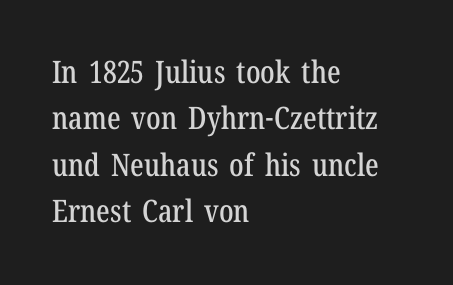
Check the space under the baseline: it is left empty. The line-height multiplier appears to be the usual default. A student would call this left alignment; a typographer would say flush left, rag right. There is no visible air inserted between adjacent glyphs. You can tell it's not italic because the verticals are truly vertical.
